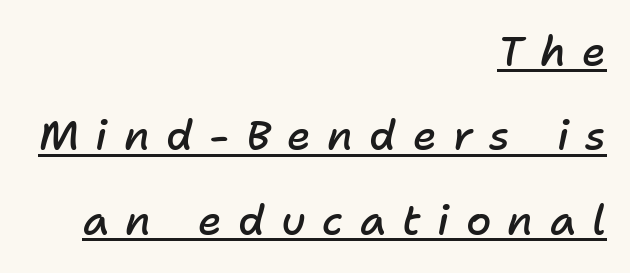
Style check: oblique. Moderately thickened strokes mark this as semibold type. Observe the wide spacing: letters keep a clear distance from each other. A typesetter would call this proportional, since set widths differ per character. This sample trades compactness for vertical openness between lines.
